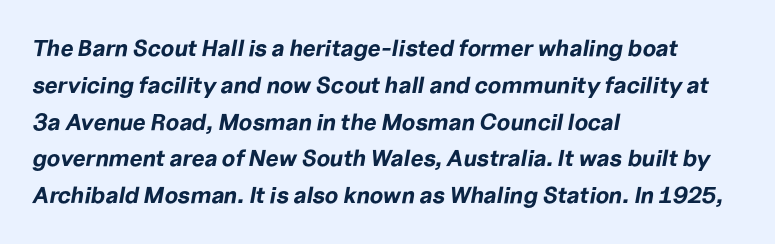
Q: Is the text bold? A: Yes.
Q: Is the text italic (slanted)? A: Yes, it leans right by about 10 degrees.
Q: Is the text underlined? A: No.
Q: How is the paragraph aligned? A: Left-aligned.
Q: Is the spacing between letters normal or unusually wide? A: Normal.
Q: Is the spacing between lines tight, normal or loose? A: Normal.
